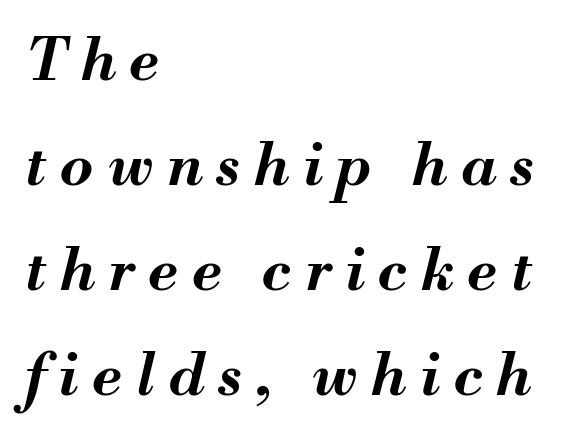
Here the designer chose a conventional face with non-uniform glyph widths. The letterforms stand isolated, each surrounded by extra space. Compared with ordinary roman type, these characters are visibly tilted. Plenty of ink on the page — the face is bold.
